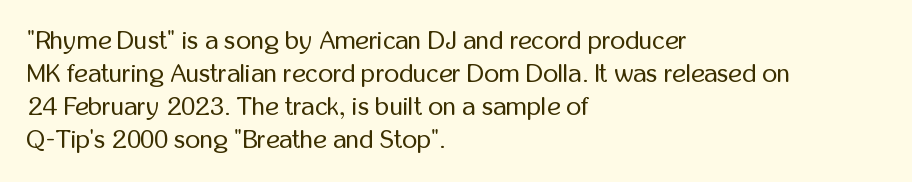
When letters stand straight like this, we call the style roman or upright. These lines sit exactly where default settings would place them. Students, note that the glyphs here touch the page at normal intervals. The passage shown is not bold in any degree. In CSS terms this would be text-align: left. Underlining? Definitely not there.
